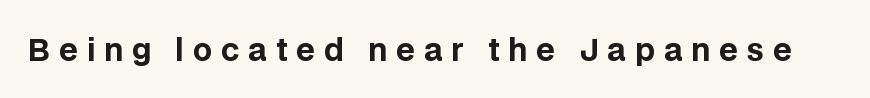
{"serif": "no", "italic": "no", "bold": "yes", "weight": "bold", "width": "normal", "stroke_contrast": "low", "x_height": "large", "monospaced": "no", "underline": "no", "letter_spacing": "wide", "letter_spacing_em": 0.3, "glyph_px": 30}
